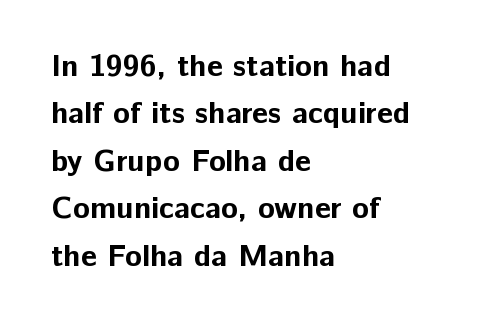
The image shows 31 px bold sans-serif type, upright; set left-aligned, normal line spacing (1.53x), normal letter spacing, not underlined; low stroke contrast and a medium x-height.
